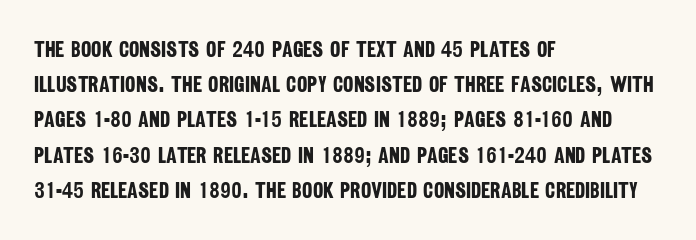
The image shows 22 px bold type; set left-aligned, normal line spacing (1.6x), normal letter spacing, not underlined.
